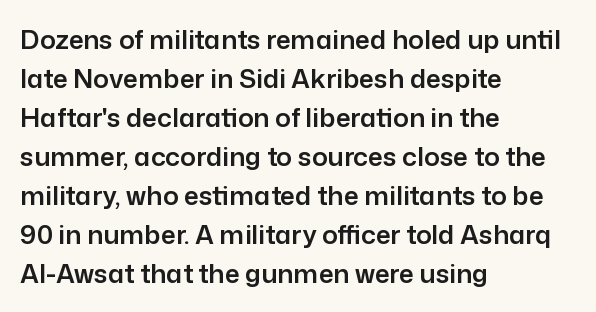
The image shows 26 px text type, upright; set left-aligned, normal line spacing (1.5x), normal letter spacing, not underlined.
